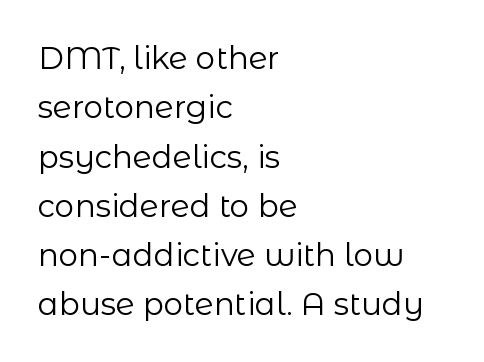
{"serif": "no", "italic": "no", "bold": "no", "weight": "regular", "width": "normal", "stroke_contrast": "low", "x_height": "medium", "monospaced": "no", "underline": "no", "align": "left", "line_spacing": "normal", "line_spacing_ratio": 1.59, "letter_spacing": "normal", "letter_spacing_em": 0.0, "glyph_px": 31}
